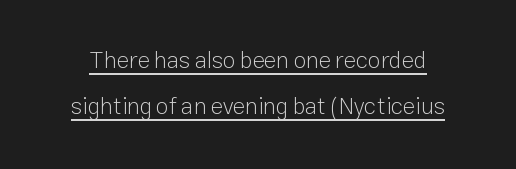
{"italic": "no", "bold": "no", "underline": "yes", "line_spacing": "loose", "line_spacing_ratio": 1.98, "letter_spacing": "normal", "letter_spacing_em": 0.0, "glyph_px": 23}
